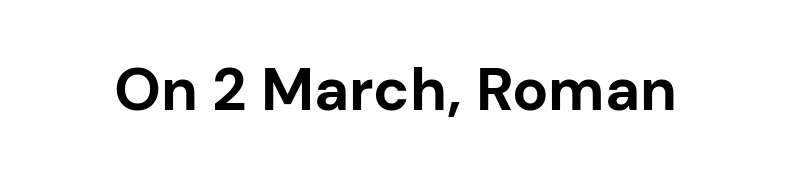
The image shows 60 px bold sans-serif type, upright; set normal letter spacing, not underlined; low stroke contrast and a medium x-height.
